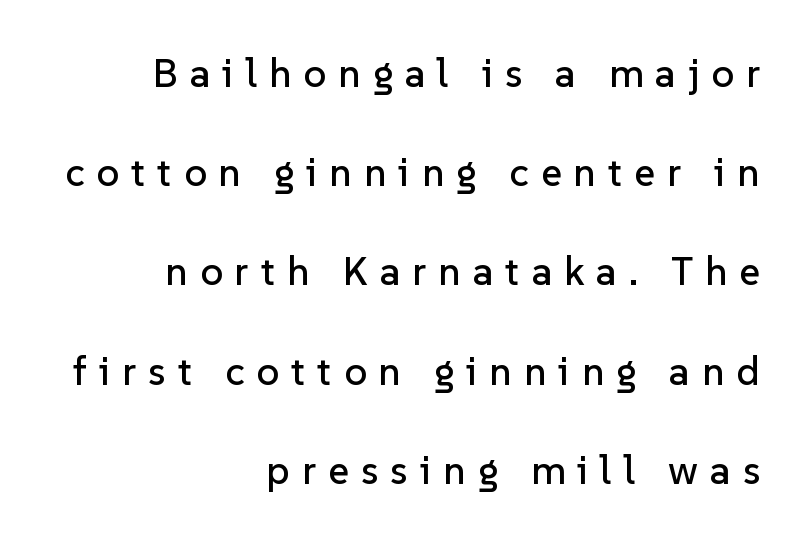
The image shows 40 px sans-serif type, upright; set right-aligned, loose line spacing (2.48x), unusually wide letter spacing (+0.3 em), not underlined; low stroke contrast and a medium x-height.
